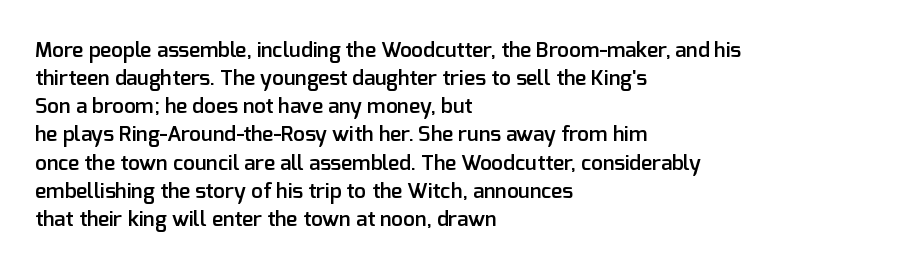
{"italic": "no", "bold": "semi", "underline": "no", "align": "left", "line_spacing": "normal", "line_spacing_ratio": 1.34, "letter_spacing": "normal", "letter_spacing_em": 0.0, "glyph_px": 21}
